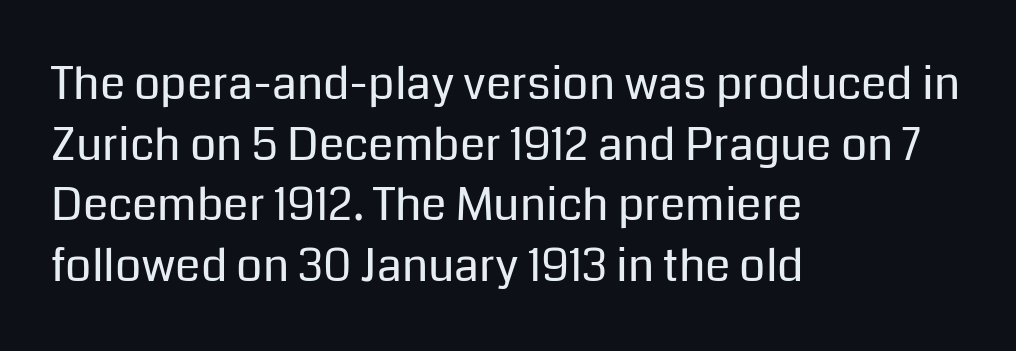
Is the type heavy? It reads as light-to-regular instead. Think of a printed novel: that variable character pitch is what you see here. Observe the ordinary spacing: letters are neighbours, not strangers. Serifs: no, the terminals of the letterforms are clean. The passage shown stacks its lines at a standard gap.
